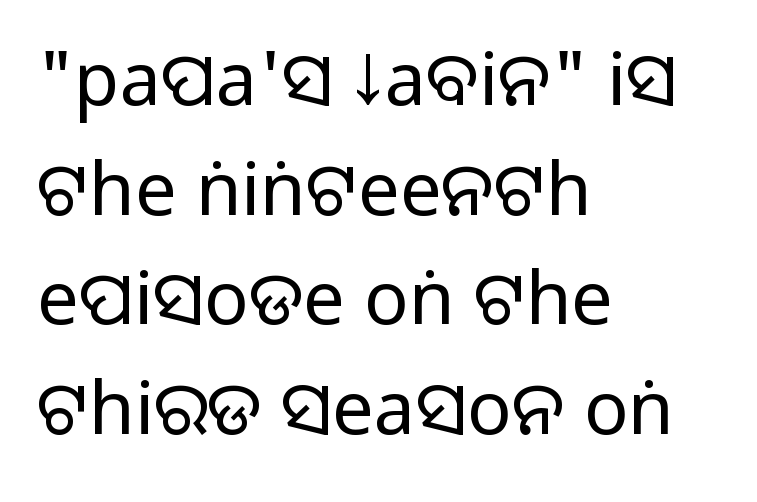
{"serif": "no", "italic": "no", "bold": "no", "weight": "regular", "width": "normal", "stroke_contrast": "low", "x_height": "large", "monospaced": "no", "underline": "no", "align": "left", "line_spacing": "normal", "line_spacing_ratio": 1.48, "letter_spacing": "normal", "letter_spacing_em": 0.0, "glyph_px": 74}
